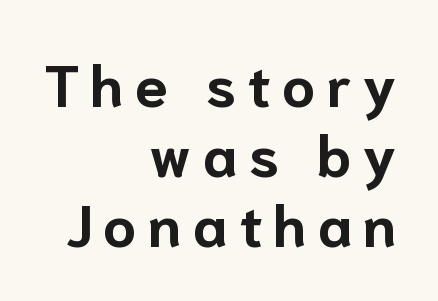
Check under the words: just untouched page. The typography opts for an upright posture over an oblique one. Typeset ragged left — the right edge is the straight one. These words are printed bold, with thick strokes throughout. These lines are rendered in a variable-pitch font.
